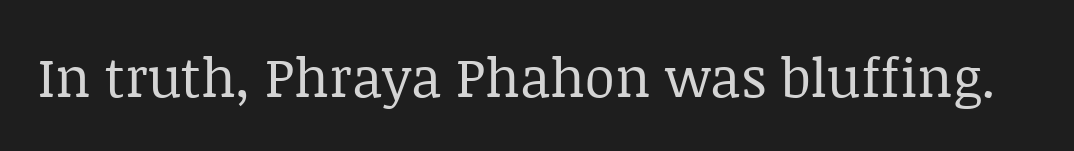
Q: Is the text bold? A: No.
Q: Is the text italic (slanted)? A: No, it is upright.
Q: Is the typeface a serif or a sans-serif typeface? A: Serif.
Q: Is the text underlined? A: No.
Q: Is the spacing between letters normal or unusually wide? A: Normal.
Q: Width (condensed, normal, or wide)? A: Normal.
Q: Stroke contrast? A: Low.
Q: x-height? A: Large.
Q: Monospaced? A: No.
